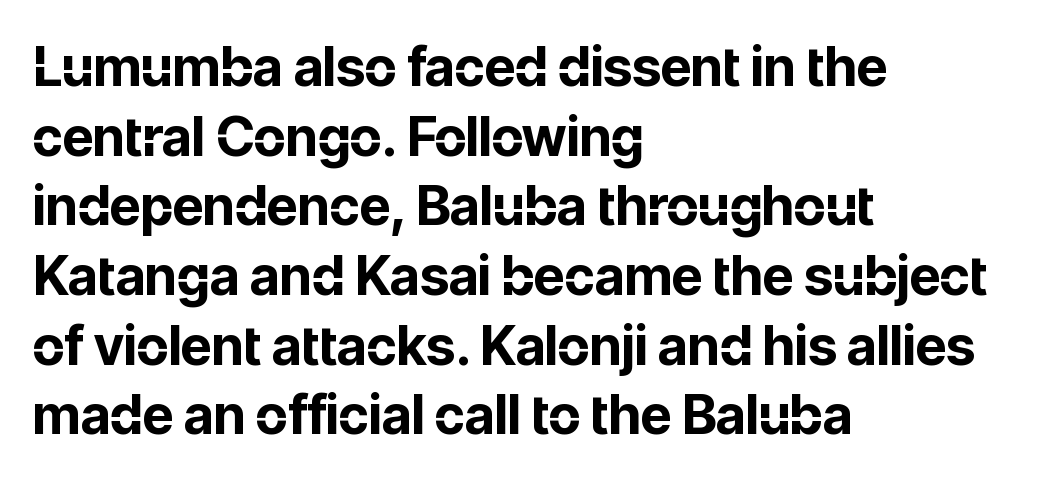
Q: Is the text bold? A: Yes.
Q: Is the text italic (slanted)? A: No, it is upright.
Q: Is the typeface a serif or a sans-serif typeface? A: Sans-serif.
Q: Is the text underlined? A: No.
Q: How is the paragraph aligned? A: Left-aligned.
Q: Is the spacing between letters normal or unusually wide? A: Normal.
Q: Is the spacing between lines tight, normal or loose? A: Normal.
Q: Width (condensed, normal, or wide)? A: Normal.
Q: Stroke contrast? A: Low.
Q: x-height? A: Medium.
Q: Monospaced? A: No.
